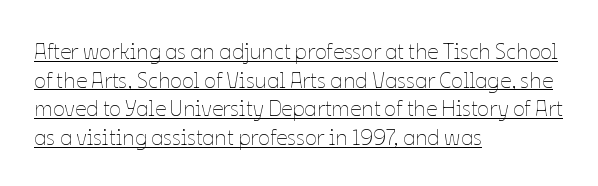
The image shows 22 px text type, upright; set left-aligned, normal line spacing (1.3x), normal letter spacing, underlined.
